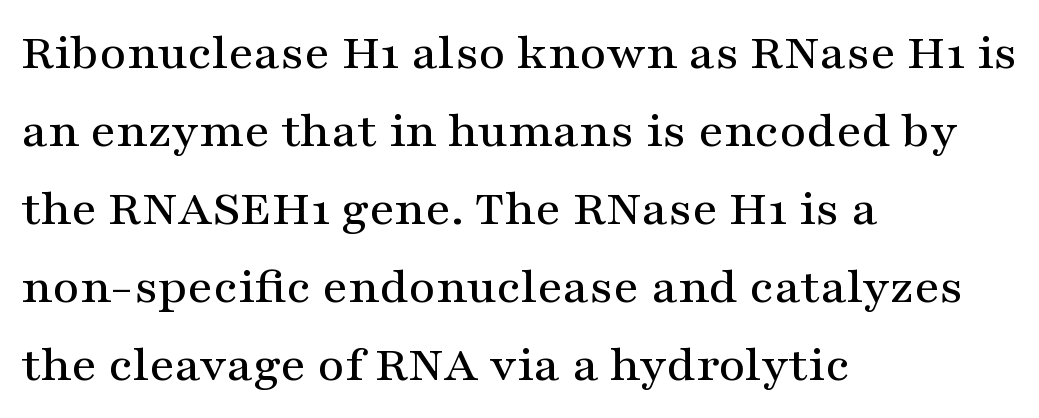
{"serif": "yes", "italic": "no", "width": "wide", "stroke_contrast": "medium", "x_height": "medium", "monospaced": "no", "underline": "no", "align": "left", "line_spacing": "normal", "line_spacing_ratio": 1.5, "letter_spacing": "normal", "letter_spacing_em": 0.0, "glyph_px": 52}
